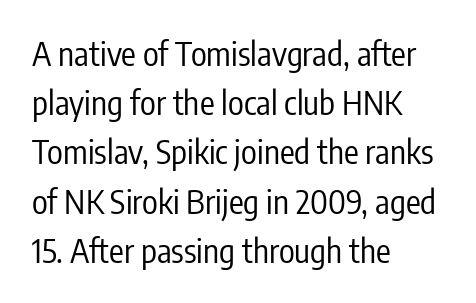
{"serif": "no", "italic": "no", "bold": "no", "weight": "regular", "width": "condensed", "stroke_contrast": "low", "x_height": "medium", "monospaced": "no", "underline": "no", "align": "left", "line_spacing": "normal", "line_spacing_ratio": 1.49, "letter_spacing": "normal", "letter_spacing_em": 0.0, "glyph_px": 33}
